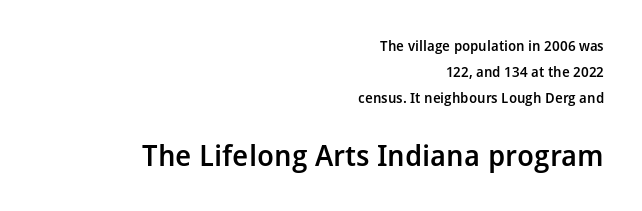
The typesetter chose a ragged-left arrangement here. The font family rendered here belongs to the sans-serif group. Words float on clear page, feet unadorned. Is there any slant? The stems are plumb. Here the designer chose a conventional face with non-uniform glyph widths. The line texture is even and compact thanks to regular tracking.
